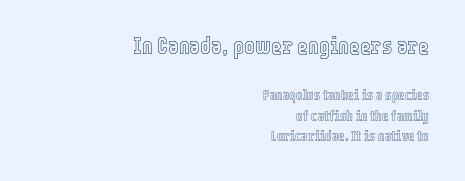
The area under the type is left untouched. This sample uses plain, unmodified letter spacing. The block sitting higher on the canvas is the one with enlarged characters. Line endings align vertically; line beginnings do not. The rendering uses a moderate line-height, typical for paragraphs. Rendered with straight, roman letterforms.
